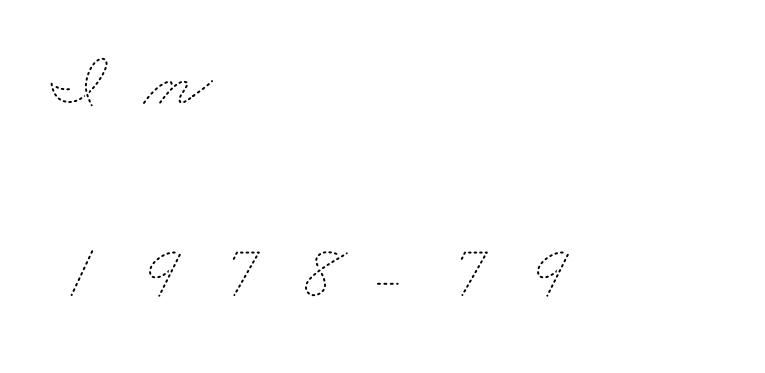
{"bold": "no", "weight": "thin", "width": "wide", "stroke_contrast": "medium", "x_height": "small", "monospaced": "no", "underline": "no", "align": "left", "line_spacing": "loose", "line_spacing_ratio": 2.44, "letter_spacing": "wide", "letter_spacing_em": 0.47, "glyph_px": 79}
